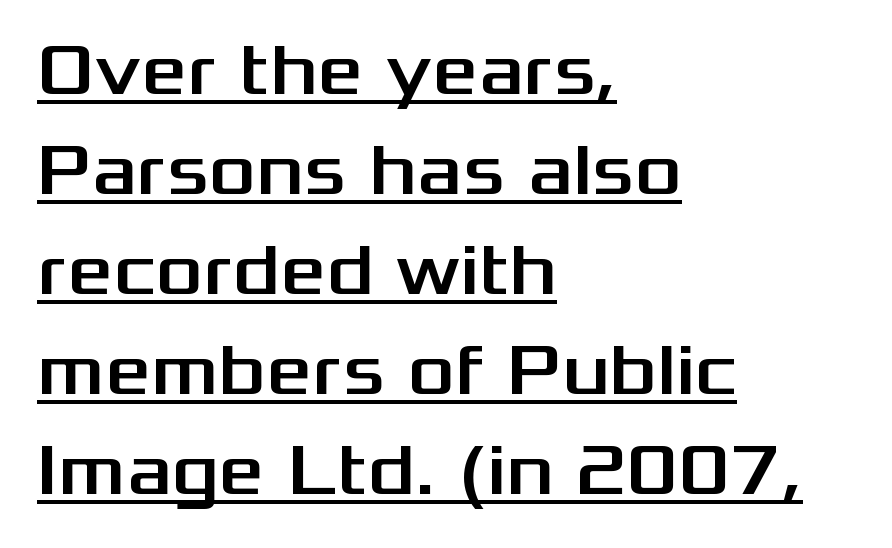
The image shows 72 px wide sans-serif type, upright; set left-aligned, normal line spacing (1.39x), normal letter spacing, underlined; medium stroke contrast and a medium x-height.
